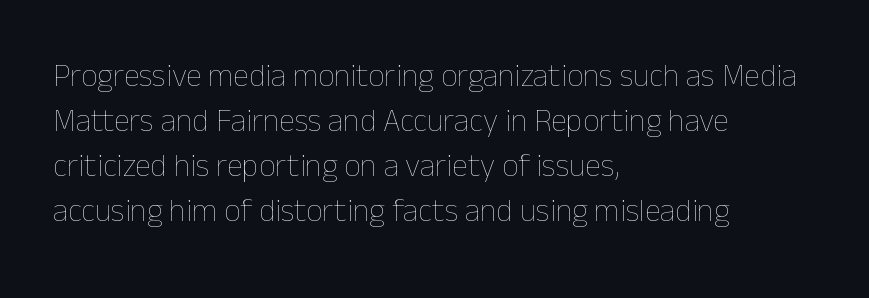
Q: Is the text bold? A: No.
Q: Is the text italic (slanted)? A: No, it is upright.
Q: Is the text underlined? A: No.
Q: How is the paragraph aligned? A: Left-aligned.
Q: Is the spacing between letters normal or unusually wide? A: Normal.
Q: Is the spacing between lines tight, normal or loose? A: Normal.
Q: Width (condensed, normal, or wide)? A: Normal.
Q: Stroke contrast? A: Low.
Q: x-height? A: Medium.
Q: Monospaced? A: No.
